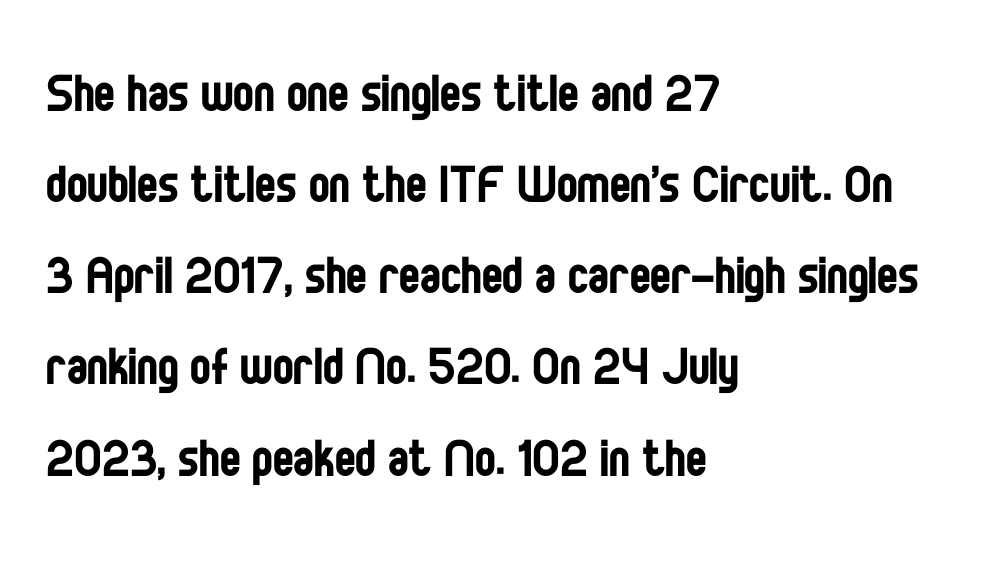
In terms of leading, this rendering sits right in the middle. The passage shown is typed in a proportional face where columns would drift. No feet cap the strokes, marking this as sans-serif type. Unbolded letterforms with no extra heft. Just letters on the line, the space beneath them empty. Italic: no, the glyphs are upright roman.
